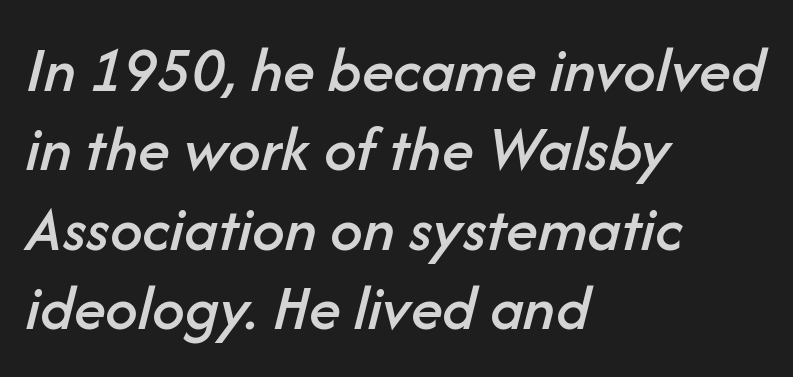
The image shows 65 px text type, italic (leaning right); set left-aligned, line spacing 1.22x, normal letter spacing, not underlined; low stroke contrast and a medium x-height.
